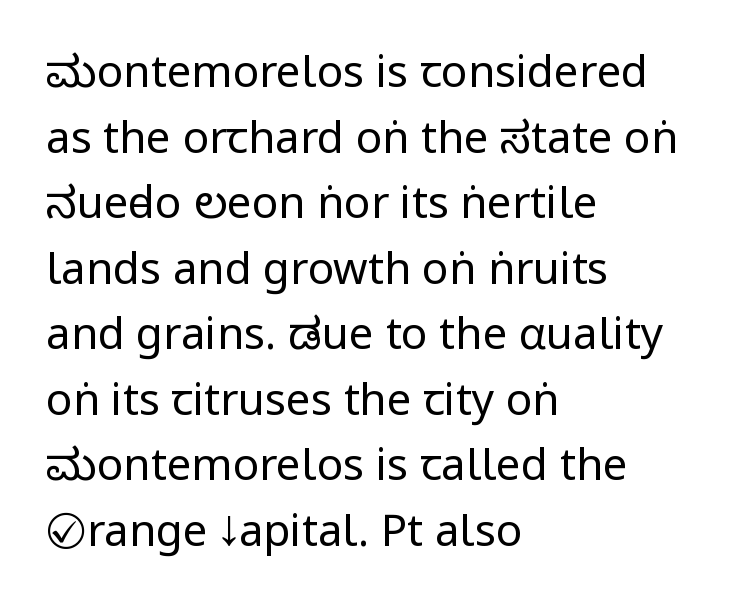
Q: Is the text bold? A: No.
Q: Is the text italic (slanted)? A: No, it is upright.
Q: Is the typeface a serif or a sans-serif typeface? A: Sans-serif.
Q: Is the text underlined? A: No.
Q: How is the paragraph aligned? A: Left-aligned.
Q: Is the spacing between letters normal or unusually wide? A: Normal.
Q: Is the spacing between lines tight, normal or loose? A: Normal.
Q: Width (condensed, normal, or wide)? A: Condensed.
Q: Stroke contrast? A: Low.
Q: x-height? A: Large.
Q: Monospaced? A: No.
